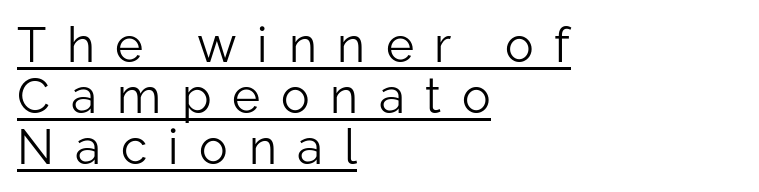
The image shows 48 px light sans-serif type, upright; set left-aligned, tight line spacing (1.06x), unusually wide letter spacing (+0.43 em), underlined; low stroke contrast and a medium x-height.
